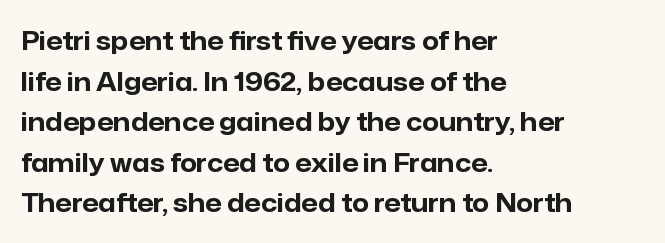
Q: Is the text bold? A: Yes.
Q: Is the text italic (slanted)? A: No, it is upright.
Q: Is the text underlined? A: No.
Q: How is the paragraph aligned? A: Left-aligned.
Q: Is the spacing between letters normal or unusually wide? A: Normal.
Q: Is the spacing between lines tight, normal or loose? A: Normal.
